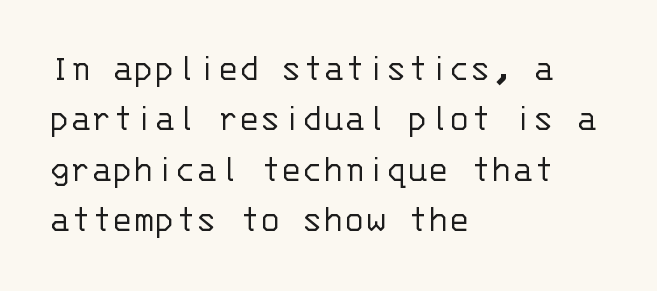
{"serif": "no", "italic": "no", "bold": "no", "weight": "light", "width": "normal", "stroke_contrast": "low", "x_height": "large", "monospaced": "yes", "underline": "no", "align": "left", "line_spacing": "normal", "line_spacing_ratio": 1.29, "letter_spacing": "normal", "letter_spacing_em": 0.0, "glyph_px": 39}
